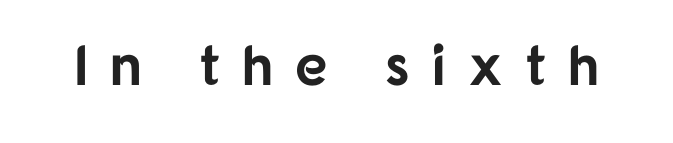
Glance below the letters and you will spot only blank space. You could only call the tracking loose — the letters float apart. Compared with an ordinary text face, these strokes are far heavier — a full bold. Spacing verdict: proportional, widths tailored to each character. Ordinary non-slanted type is in use.
